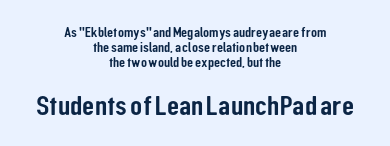
The image shows 28 px condensed sans-serif type, upright; set centered, tight line spacing (1.06x), normal letter spacing, not underlined; the second (bottom) block is 2.0x larger; low stroke contrast and a medium x-height.
